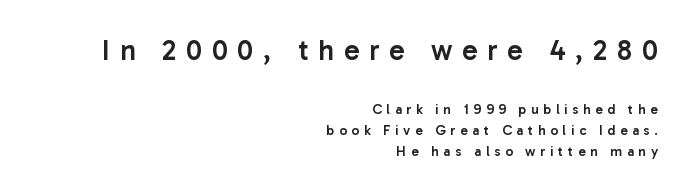
The image shows 29 px semibold sans-serif type, upright; set right-aligned, normal line spacing (1.53x), unusually wide letter spacing (+0.33 em), not underlined; the first (top) block is 2.07x larger; low stroke contrast and a medium x-height.
